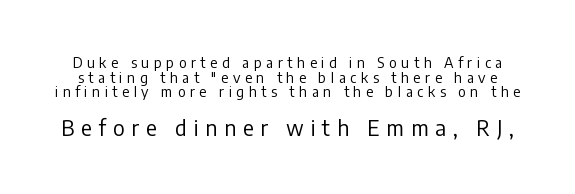
{"italic": "no", "bold": "no", "underline": "no", "line_spacing": "tight", "line_spacing_ratio": 1.05, "letter_spacing": "wide", "letter_spacing_em": 0.32, "larger_block": "second", "size_ratio": 1.5, "glyph_px": 21}
